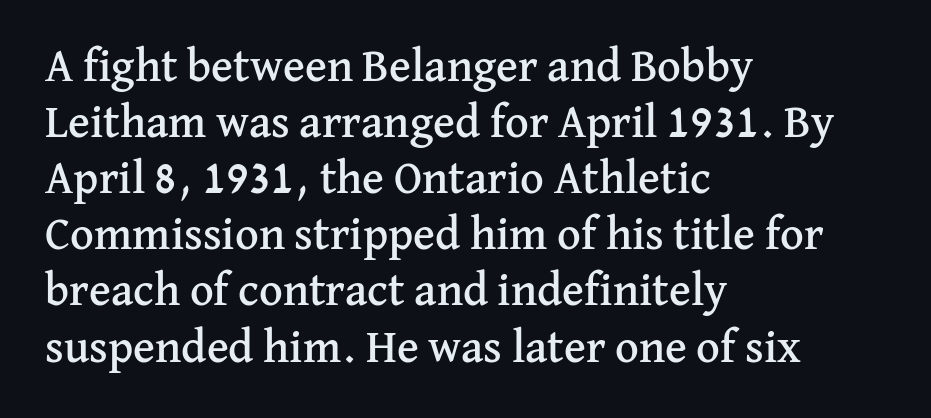
The image shows 46 px serif type, upright; set left-aligned, line spacing 1.22x, normal letter spacing, not underlined; medium stroke contrast and a medium x-height.
